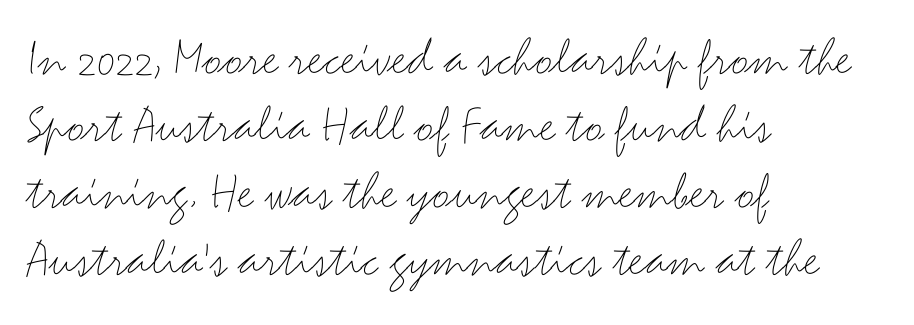
The image shows 55 px thin, wide sans-serif type; set left-aligned, line spacing 1.22x, normal letter spacing, not underlined; medium stroke contrast and a small x-height.
